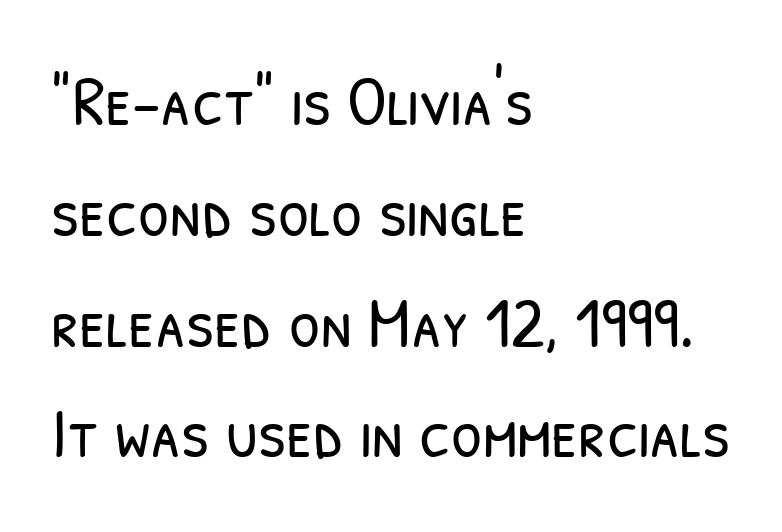
The image shows 71 px light, condensed sans-serif type; set left-aligned, normal line spacing (1.56x), normal letter spacing, not underlined; low stroke contrast and a medium x-height.
